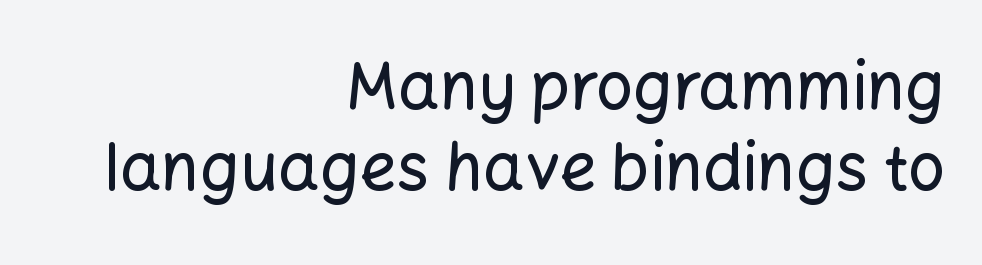
The image shows 65 px sans-serif type, upright; set right-aligned, normal line spacing (1.25x), normal letter spacing, not underlined; low stroke contrast and a medium x-height.
